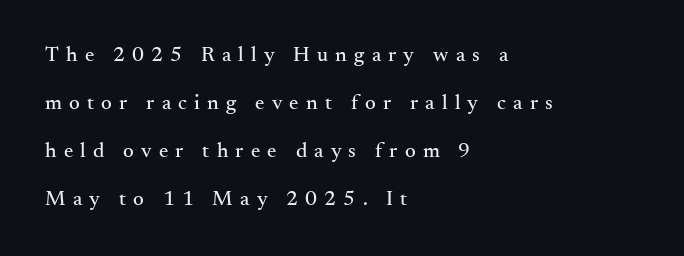
{"italic": "no", "underline": "no", "align": "left", "line_spacing": "loose", "line_spacing_ratio": 2.28, "letter_spacing": "wide", "letter_spacing_em": 0.34, "glyph_px": 21}
